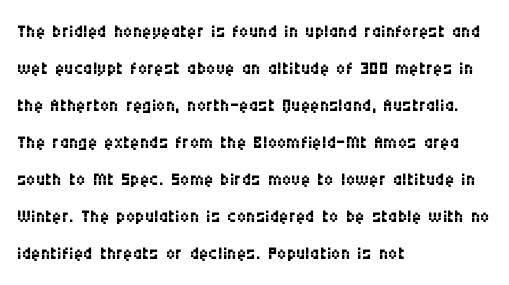
{"italic": "no", "bold": "no", "underline": "no", "align": "left", "line_spacing": "normal", "line_spacing_ratio": 1.42, "letter_spacing": "normal", "letter_spacing_em": 0.0, "glyph_px": 26}
